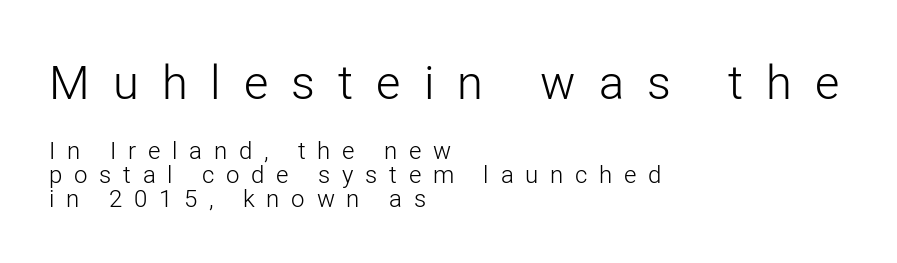
Classification — sans serif. Top chunk: large. Bottom chunk: small. The rag falls on the right side of this text block. Is this a fixed-width face? No — the glyphs have proportional, varying widths.
